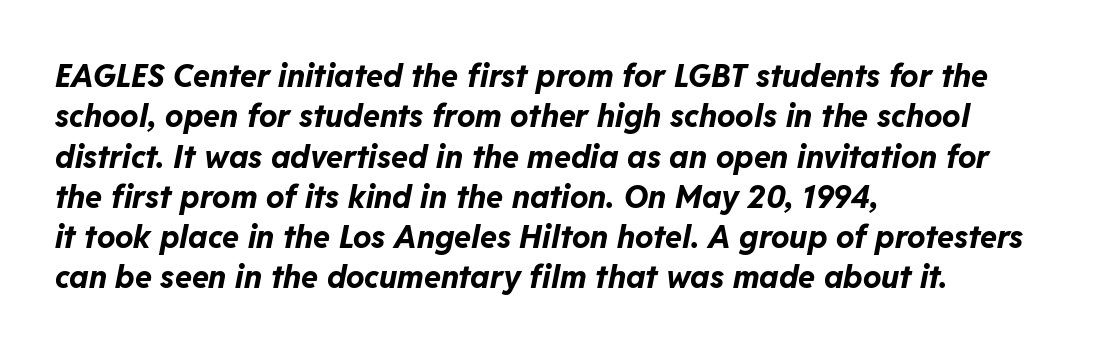
{"italic": "yes", "lean": "right", "slant_degrees": 11, "bold": "yes", "weight": "bold", "width": "normal", "stroke_contrast": "low", "x_height": "medium", "monospaced": "no", "underline": "no", "align": "left", "line_spacing": "normal", "line_spacing_ratio": 1.3, "letter_spacing": "normal", "letter_spacing_em": 0.0, "glyph_px": 31}
